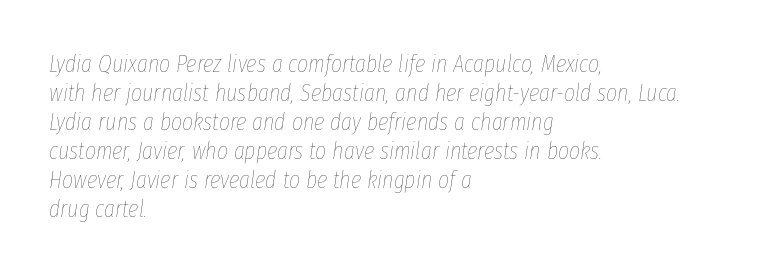
The specimen omits any rule beneath the text block's lines. The typesetter chose a ragged-right arrangement here. Every character sits at an angle, as italics do. Standard letterfit; no display-style spreading of the glyphs. No chunkiness to these letters — they're not bold.
